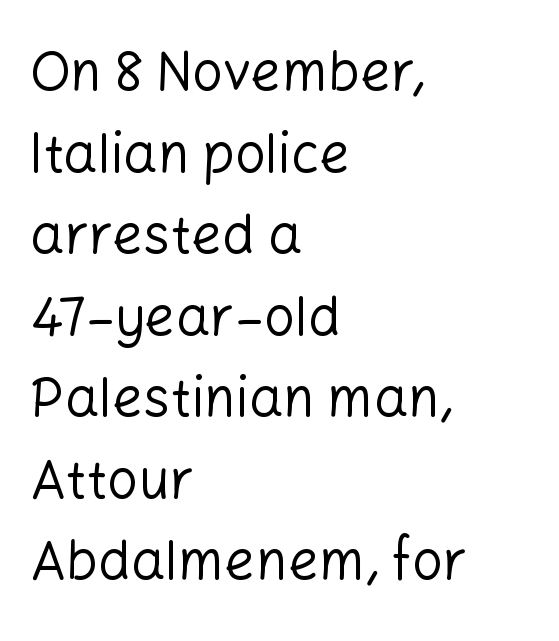
Typeset ragged right — the left edge is the straight one. What stands out about the letter spacing? Nothing — it is the standard amount. Grotesque or geometric, the face here clearly has no serifs. Think of a printed novel: that variable character pitch is what you see here. The line-height multiplier appears to be the usual default.
